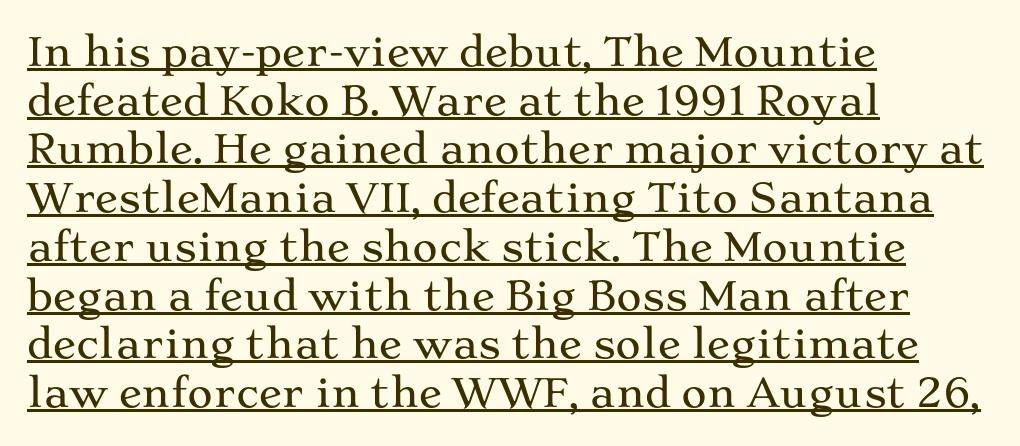
Q: Is the text italic (slanted)? A: No, it is upright.
Q: Is the typeface a serif or a sans-serif typeface? A: Serif.
Q: Is the text underlined? A: Yes.
Q: How is the paragraph aligned? A: Left-aligned.
Q: Is the spacing between letters normal or unusually wide? A: Normal.
Q: Is the spacing between lines tight, normal or loose? A: Normal.
Q: Width (condensed, normal, or wide)? A: Wide.
Q: Stroke contrast? A: Medium.
Q: x-height? A: Medium.
Q: Monospaced? A: No.
